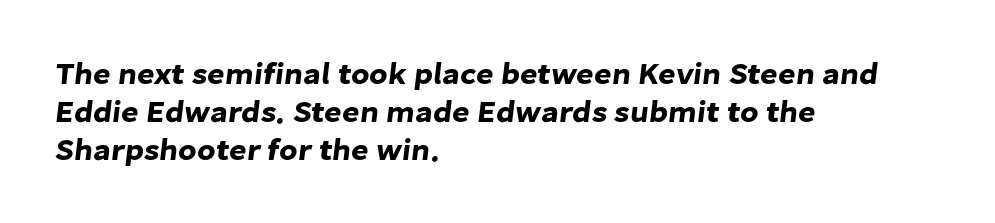
The image shows 30 px sans-serif type; set left-aligned, normal line spacing (1.26x), normal letter spacing, not underlined; low stroke contrast and a medium x-height.
